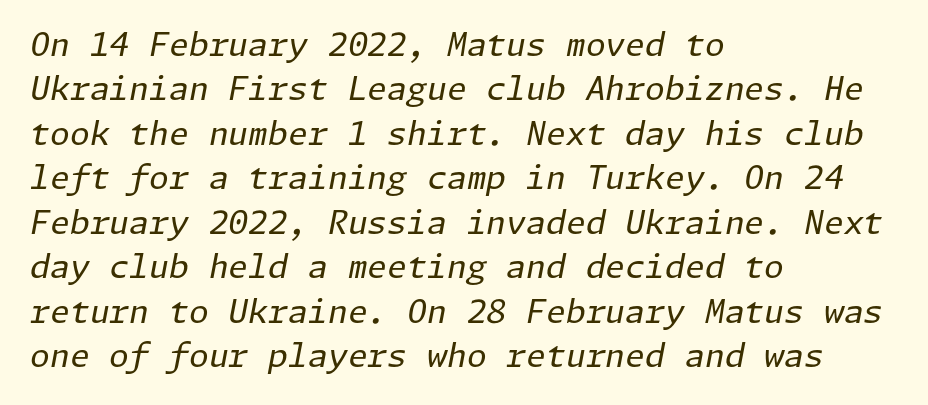
{"italic": "yes", "lean": "right", "slant_degrees": 11, "bold": "no", "weight": "regular", "width": "normal", "stroke_contrast": "low", "x_height": "medium", "underline": "no", "align": "left", "line_spacing": "normal", "line_spacing_ratio": 1.39, "letter_spacing": "normal", "letter_spacing_em": 0.0, "glyph_px": 32}
